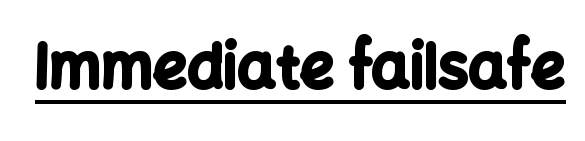
{"serif": "no", "italic": "no", "bold": "yes", "weight": "bold", "width": "normal", "stroke_contrast": "low", "x_height": "medium", "monospaced": "no", "underline": "yes", "letter_spacing": "normal", "letter_spacing_em": 0.0, "glyph_px": 60}
